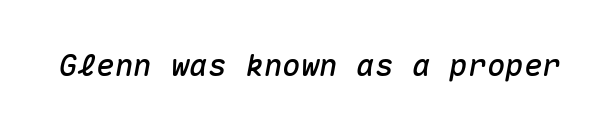
The image shows 31 px text type, italic (leaning right), monospaced; set normal letter spacing, not underlined; medium stroke contrast and a medium x-height.
